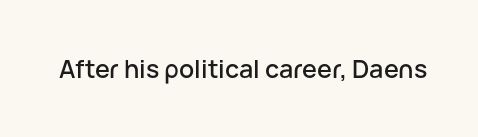
If you drew a line through each stem, it would be perfectly vertical. Characters follow at the spacing the type designer built in. The words here are not underlined.
